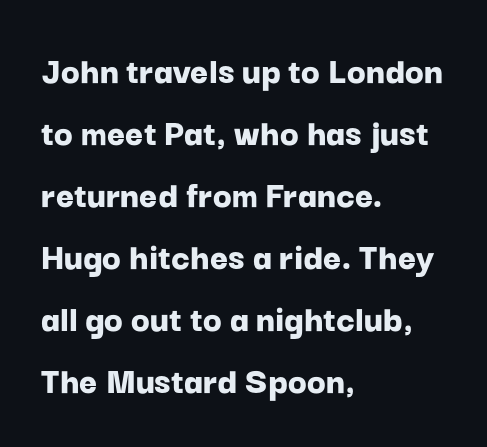
Q: Is the text bold? A: Yes.
Q: Is the text italic (slanted)? A: No, it is upright.
Q: Is the typeface a serif or a sans-serif typeface? A: Sans-serif.
Q: Is the text underlined? A: No.
Q: How is the paragraph aligned? A: Left-aligned.
Q: Is the spacing between letters normal or unusually wide? A: Normal.
Q: Is the spacing between lines tight, normal or loose? A: Normal.
Q: Width (condensed, normal, or wide)? A: Normal.
Q: Stroke contrast? A: Low.
Q: x-height? A: Medium.
Q: Monospaced? A: No.
